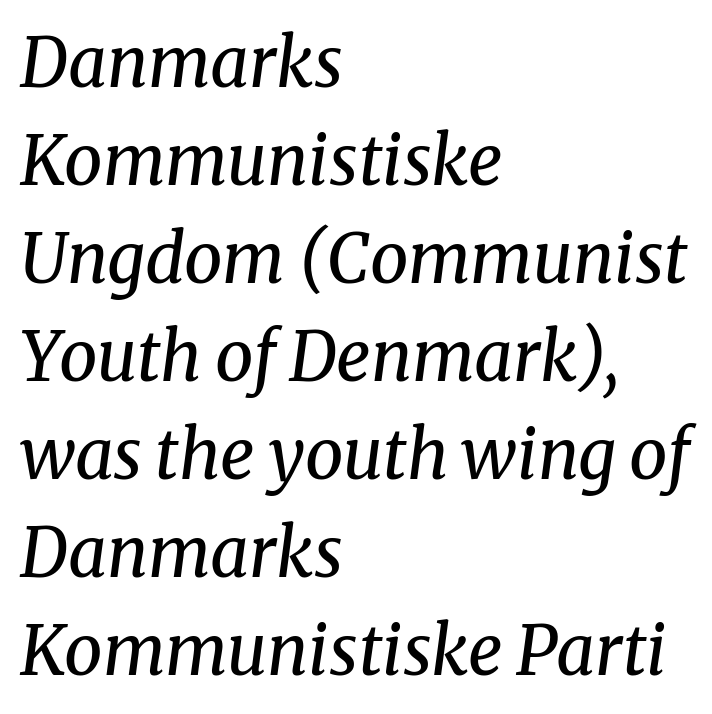
Baseline-to-baseline distance is the conventional proportion of letter height. The letterforms sit at book weight or below. Every character sits at an angle, as italics do. The text was rendered using a seriffed face with decorative stroke endings. The face used here is rendered with its standard letterfit. Check the space under the baseline: it is left empty.
